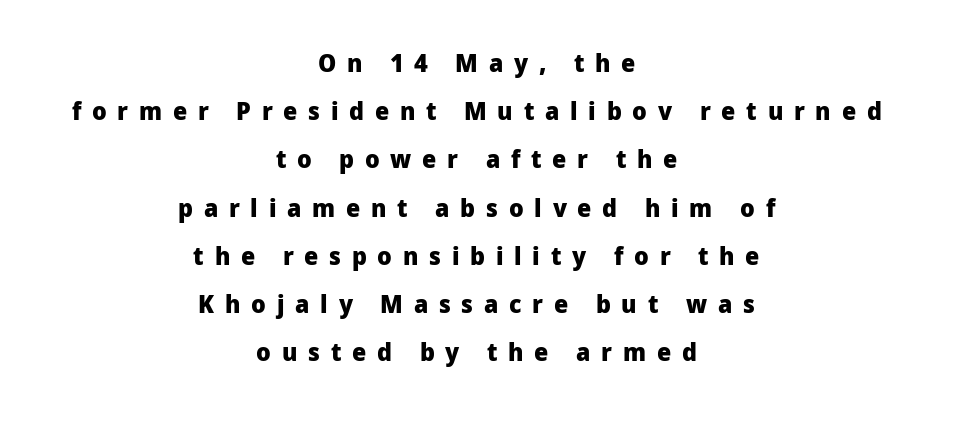
{"italic": "no", "bold": "yes", "underline": "no", "align": "center", "line_spacing": "loose", "line_spacing_ratio": 1.93, "letter_spacing": "wide", "letter_spacing_em": 0.43, "glyph_px": 25}
